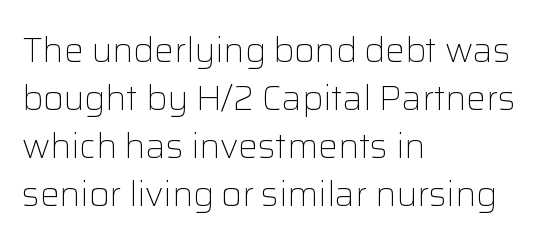
The image shows 35 px light sans-serif type, upright; set left-aligned, normal line spacing (1.37x), normal letter spacing, not underlined; low stroke contrast and a medium x-height.
